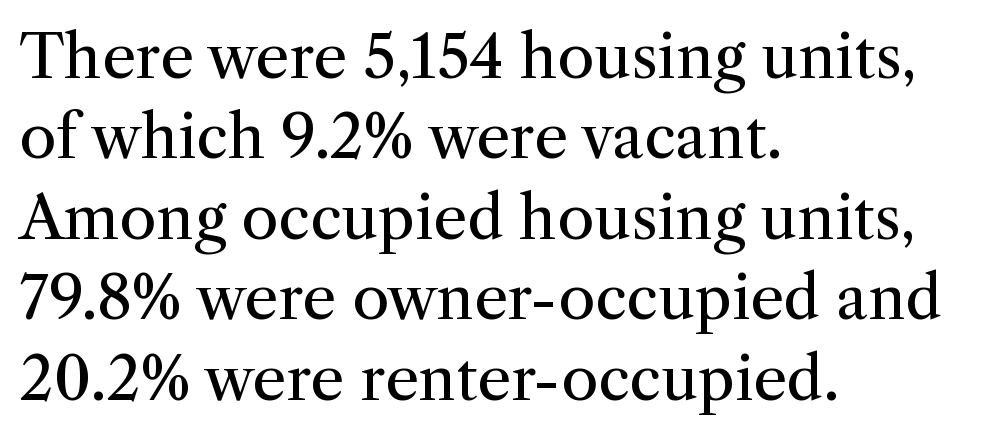
The image shows 60 px regular-weight serif type, upright; set left-aligned, normal line spacing (1.34x), normal letter spacing, not underlined; medium stroke contrast and a medium x-height.
